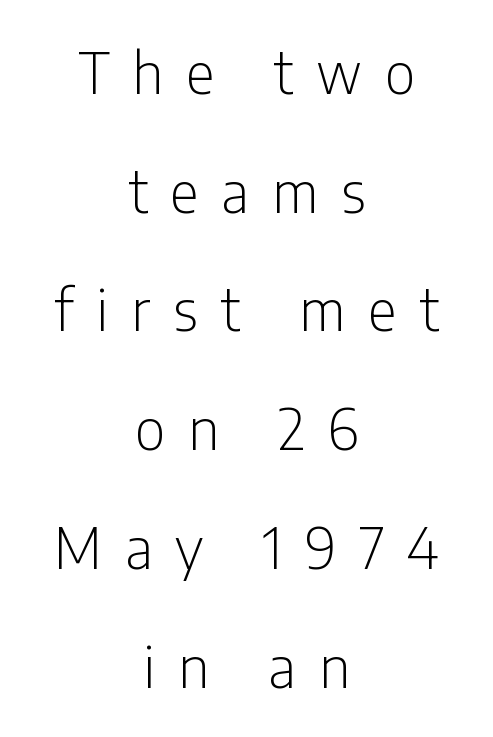
The image shows 56 px light, condensed sans-serif type, upright; set centered, loose line spacing (2.12x), unusually wide letter spacing (+0.41 em), not underlined; low stroke contrast and a medium x-height.
